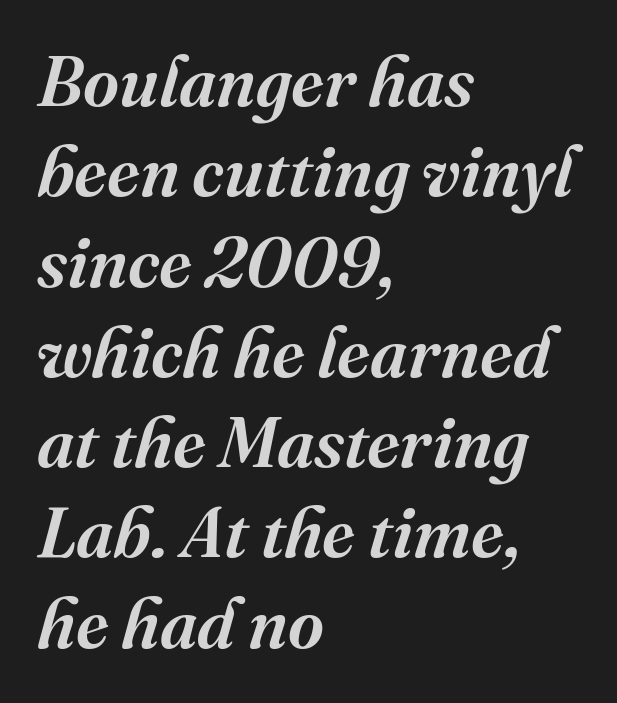
Q: Is the text italic (slanted)? A: Yes, it leans right by about 16 degrees.
Q: Is the typeface a serif or a sans-serif typeface? A: Serif.
Q: Is the text underlined? A: No.
Q: How is the paragraph aligned? A: Left-aligned.
Q: Is the spacing between letters normal or unusually wide? A: Normal.
Q: Is the spacing between lines tight, normal or loose? A: Normal.
Q: Width (condensed, normal, or wide)? A: Normal.
Q: Stroke contrast? A: Medium.
Q: x-height? A: Medium.
Q: Monospaced? A: No.
